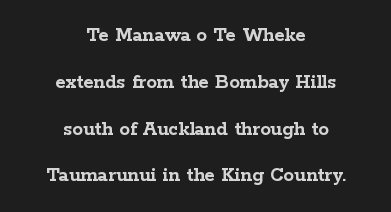
The image shows 21 px bold type, upright; set centered, loose line spacing (2.23x), normal letter spacing, not underlined.
